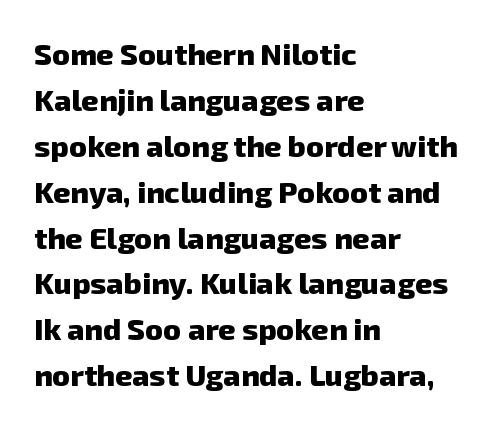
Q: Is the text bold? A: Yes.
Q: Is the typeface a serif or a sans-serif typeface? A: Sans-serif.
Q: Is the text underlined? A: No.
Q: How is the paragraph aligned? A: Left-aligned.
Q: Is the spacing between letters normal or unusually wide? A: Normal.
Q: Is the spacing between lines tight, normal or loose? A: Normal.
Q: Width (condensed, normal, or wide)? A: Normal.
Q: Stroke contrast? A: Low.
Q: x-height? A: Medium.
Q: Monospaced? A: No.
